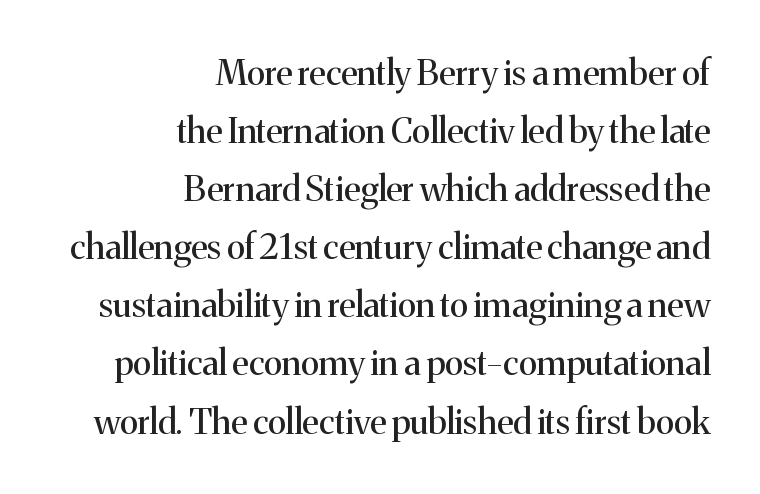
Q: Is the text bold? A: No.
Q: Is the text italic (slanted)? A: No, it is upright.
Q: Is the typeface a serif or a sans-serif typeface? A: Serif.
Q: Is the text underlined? A: No.
Q: How is the paragraph aligned? A: Right-aligned.
Q: Is the spacing between letters normal or unusually wide? A: Normal.
Q: Is the spacing between lines tight, normal or loose? A: Normal.
Q: Width (condensed, normal, or wide)? A: Normal.
Q: Stroke contrast? A: Medium.
Q: x-height? A: Medium.
Q: Monospaced? A: No.
